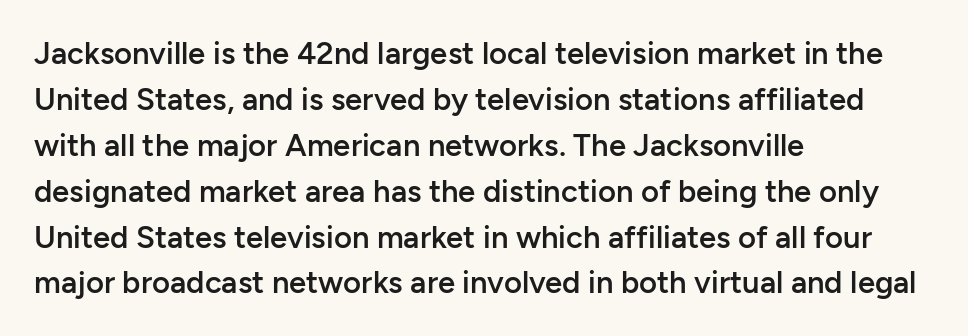
{"serif": "no", "italic": "no", "bold": "semi", "weight": "semibold", "width": "normal", "stroke_contrast": "low", "x_height": "medium", "monospaced": "no", "underline": "no", "align": "left", "line_spacing": "normal", "line_spacing_ratio": 1.48, "letter_spacing": "normal", "letter_spacing_em": 0.0, "glyph_px": 31}
